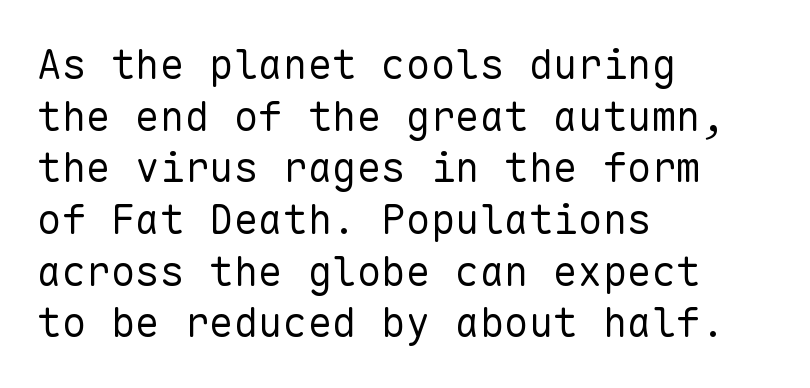
The image shows 41 px regular-weight sans-serif type, upright, monospaced; set left-aligned, normal line spacing (1.26x), normal letter spacing, not underlined; low stroke contrast and a medium x-height.
